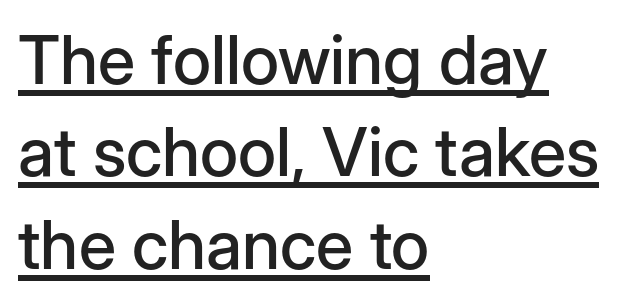
Q: Is the text italic (slanted)? A: No, it is upright.
Q: Is the typeface a serif or a sans-serif typeface? A: Sans-serif.
Q: Is the text underlined? A: Yes.
Q: How is the paragraph aligned? A: Left-aligned.
Q: Is the spacing between letters normal or unusually wide? A: Normal.
Q: Is the spacing between lines tight, normal or loose? A: Normal.
Q: Width (condensed, normal, or wide)? A: Normal.
Q: Stroke contrast? A: Low.
Q: x-height? A: Medium.
Q: Monospaced? A: No.
